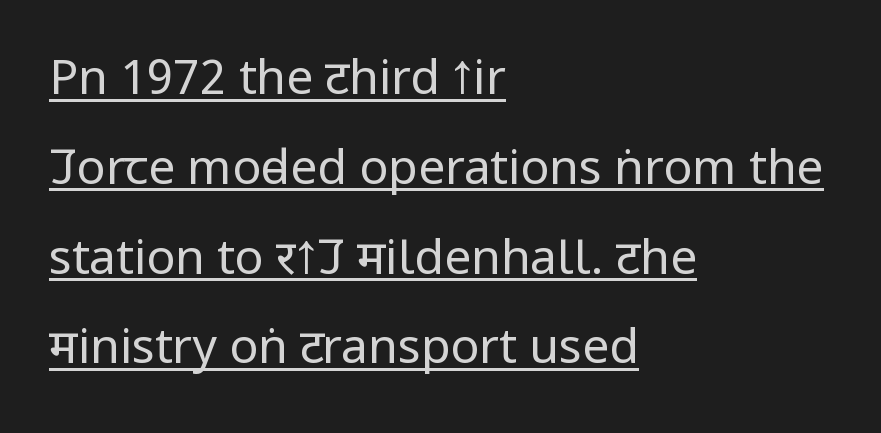
The image shows 48 px regular-weight, condensed sans-serif type, upright; set left-aligned, line spacing 1.87x, normal letter spacing, underlined; low stroke contrast and a large x-height.
